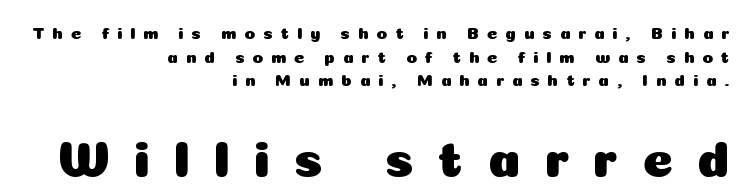
{"serif": "no", "italic": "no", "width": "normal", "stroke_contrast": "low", "x_height": "medium", "monospaced": "no", "underline": "no", "align": "right", "line_spacing": "normal", "line_spacing_ratio": 1.39, "letter_spacing": "wide", "letter_spacing_em": 0.46, "larger_block": "second", "size_ratio": 3.06, "glyph_px": 52}
